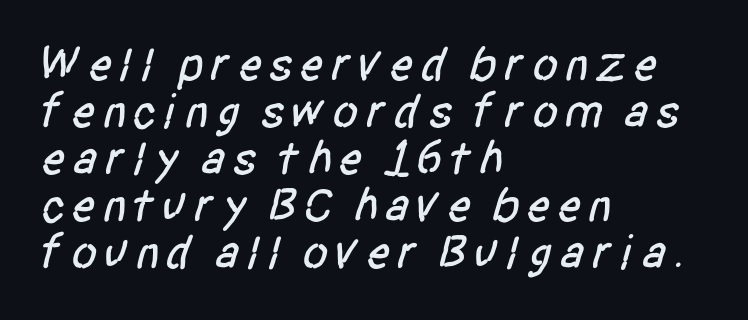
{"serif": "no", "width": "condensed", "stroke_contrast": "low", "x_height": "large", "monospaced": "no", "underline": "no", "align": "left", "line_spacing": "tight", "line_spacing_ratio": 0.98, "glyph_px": 48}
